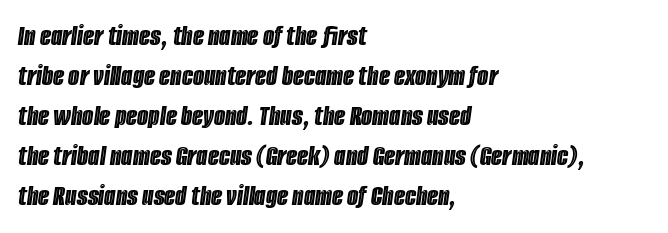
{"italic": "yes", "lean": "right", "slant_degrees": 8, "width": "condensed", "x_height": "large", "monospaced": "no", "underline": "no", "align": "left", "line_spacing": "normal", "line_spacing_ratio": 1.38, "letter_spacing": "normal", "letter_spacing_em": 0.0, "glyph_px": 29}
